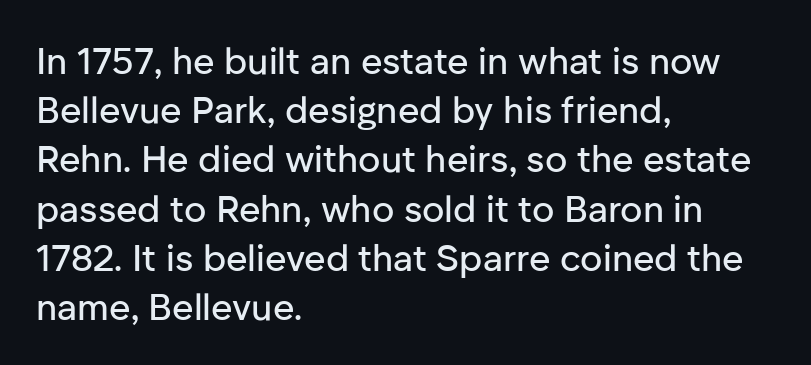
{"serif": "no", "italic": "no", "width": "normal", "stroke_contrast": "low", "x_height": "medium", "monospaced": "no", "underline": "no", "align": "left", "line_spacing": "normal", "line_spacing_ratio": 1.33, "letter_spacing": "normal", "letter_spacing_em": 0.0, "glyph_px": 37}
